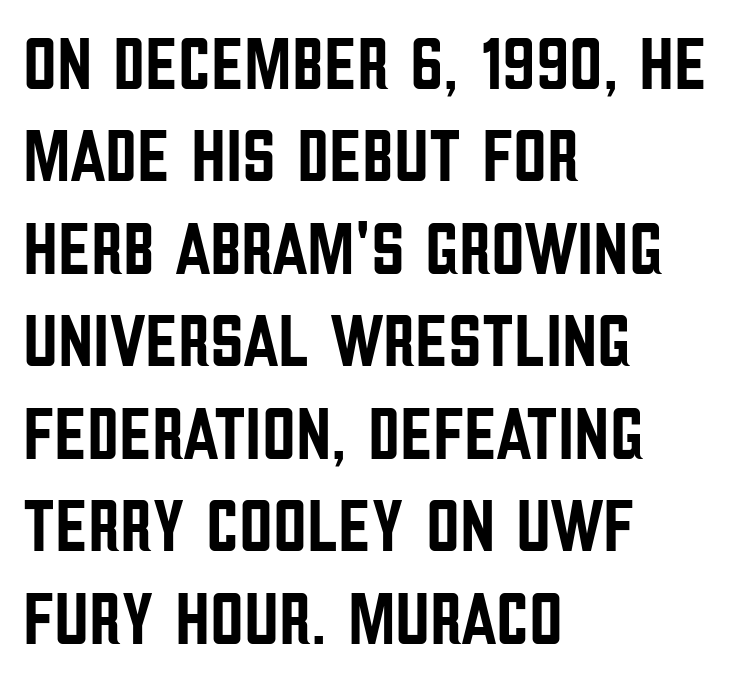
Q: Is the text italic (slanted)? A: No, it is upright.
Q: Is the typeface a serif or a sans-serif typeface? A: Sans-serif.
Q: Is the text underlined? A: No.
Q: How is the paragraph aligned? A: Left-aligned.
Q: Is the spacing between letters normal or unusually wide? A: Normal.
Q: Is the spacing between lines tight, normal or loose? A: Normal.
Q: Width (condensed, normal, or wide)? A: Condensed.
Q: Stroke contrast? A: Low.
Q: x-height? A: Large.
Q: Monospaced? A: No.
